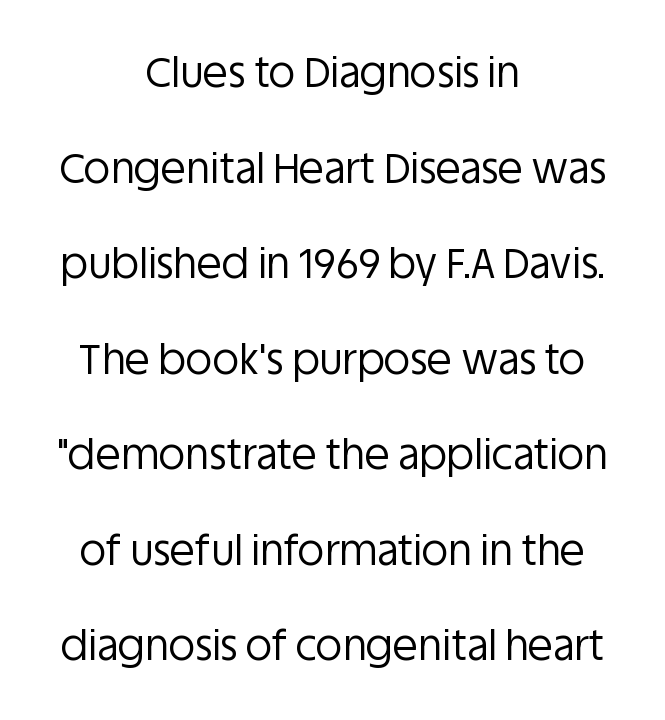
The image shows 41 px regular-weight sans-serif type, upright; set centered, loose line spacing (2.33x), normal letter spacing, not underlined; low stroke contrast and a large x-height.
